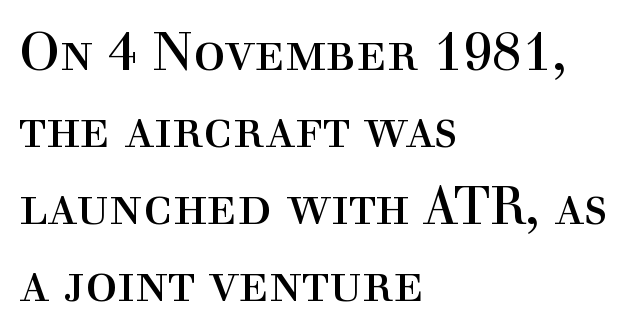
{"serif": "yes", "italic": "no", "bold": "no", "weight": "regular", "width": "normal", "x_height": "medium", "monospaced": "no", "underline": "no", "align": "left", "line_spacing": "normal", "line_spacing_ratio": 1.45, "letter_spacing": "normal", "letter_spacing_em": 0.0, "glyph_px": 53}
